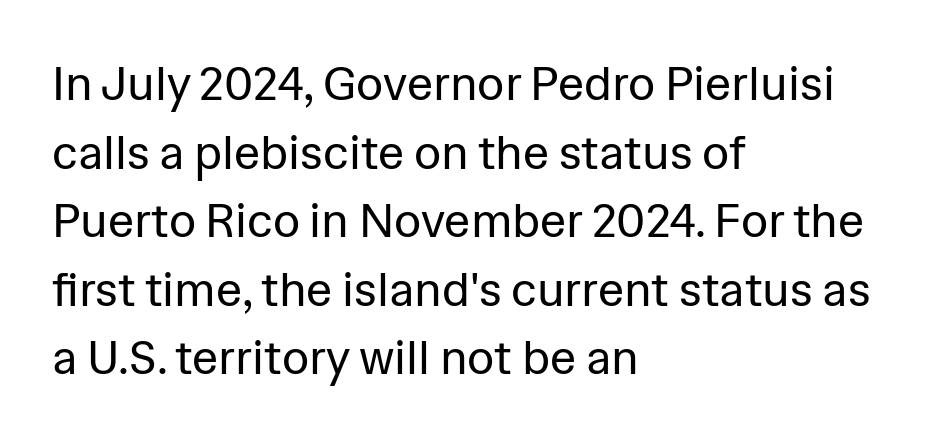
Leading matches the norm, producing a regular column. No word sits above an underline. Italic: no, the glyphs are upright roman. The rendering shows plain stroke endings on the letterforms — a sans-serif design. The typeface has the unassuming heft of standard copy or less.
